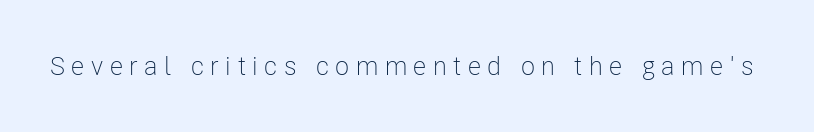
{"italic": "no", "bold": "no", "underline": "no", "letter_spacing": "wide", "letter_spacing_em": 0.25, "glyph_px": 26}
